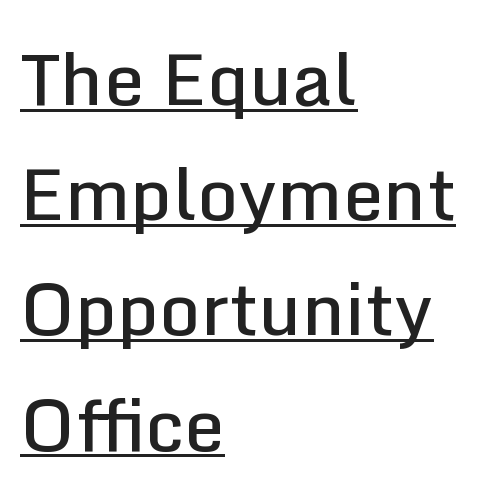
The image shows 72 px semibold sans-serif type, upright; set left-aligned, normal line spacing (1.6x), normal letter spacing, underlined; low stroke contrast and a medium x-height.
